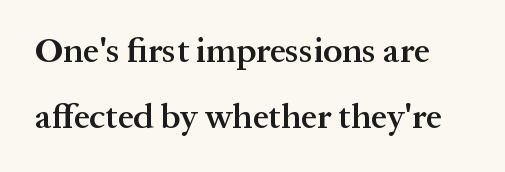
The image shows 35 px semibold serif type, upright; set line spacing 1.88x, normal letter spacing, not underlined; medium stroke contrast and a medium x-height.
